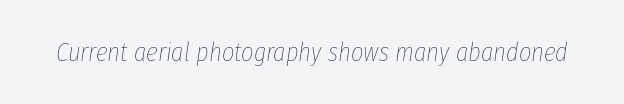
{"italic": "yes", "lean": "right", "slant_degrees": 8, "bold": "no", "underline": "no", "letter_spacing": "normal", "letter_spacing_em": 0.0, "glyph_px": 27}
